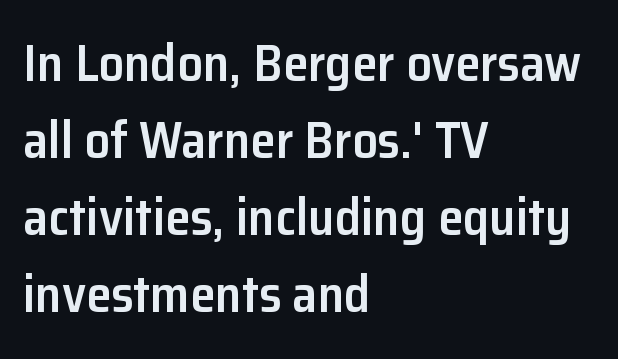
Q: Is the text bold? A: Semi-bold.
Q: Is the text italic (slanted)? A: No, it is upright.
Q: Is the typeface a serif or a sans-serif typeface? A: Sans-serif.
Q: Is the text underlined? A: No.
Q: How is the paragraph aligned? A: Left-aligned.
Q: Is the spacing between letters normal or unusually wide? A: Normal.
Q: Is the spacing between lines tight, normal or loose? A: Normal.
Q: Width (condensed, normal, or wide)? A: Normal.
Q: Stroke contrast? A: Low.
Q: x-height? A: Medium.
Q: Monospaced? A: No.
